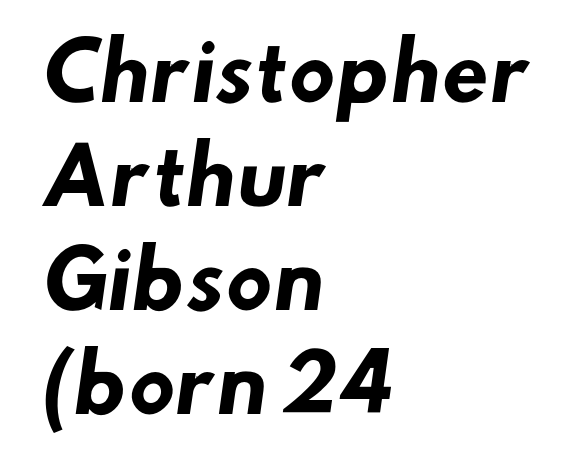
The image shows 77 px heavy sans-serif type; set left-aligned, normal line spacing (1.35x), normal letter spacing, not underlined; low stroke contrast and a small x-height.
